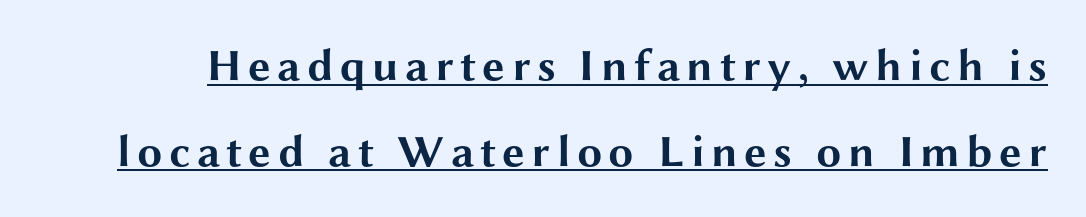
Q: Is the text bold? A: Yes.
Q: Is the text italic (slanted)? A: No, it is upright.
Q: Is the typeface a serif or a sans-serif typeface? A: Sans-serif.
Q: Is the text underlined? A: Yes.
Q: Is the spacing between lines tight, normal or loose? A: Loose.
Q: Width (condensed, normal, or wide)? A: Wide.
Q: Stroke contrast? A: Medium.
Q: x-height? A: Medium.
Q: Monospaced? A: No.
